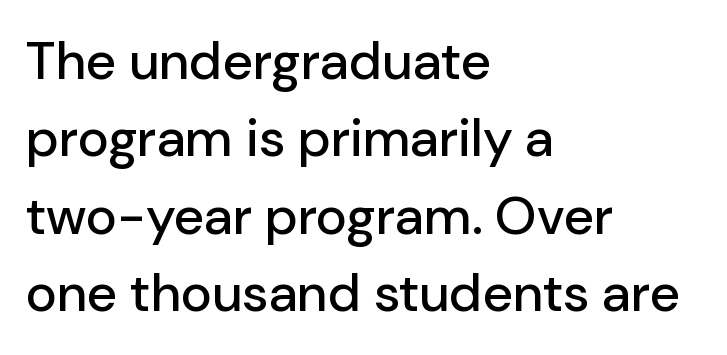
The image shows 53 px sans-serif type, upright; set left-aligned, normal line spacing (1.46x), normal letter spacing, not underlined; low stroke contrast and a medium x-height.
